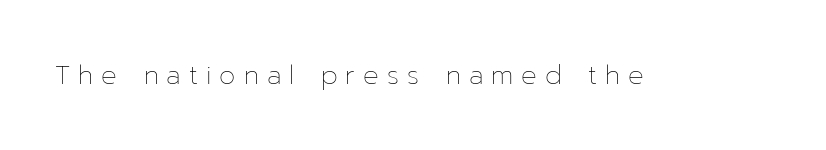
Bare-footed words on every line. Each word looks stretched out because of the extra space between its letters. It's the straight-up-and-down kind of type. Counters stay open thanks to moderate or lighter strokes.
